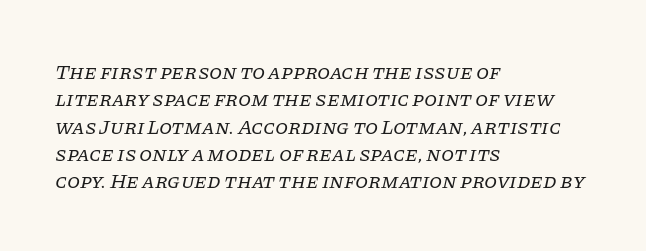
Reading down the column, the eye jumps a familiar distance to each next line. In CSS terms this would be text-align: left. There's an unmistakable incline to the writing here. The gaps between neighbouring characters are ordinary and unremarkable. The zone under the glyphs is completely vacant.
